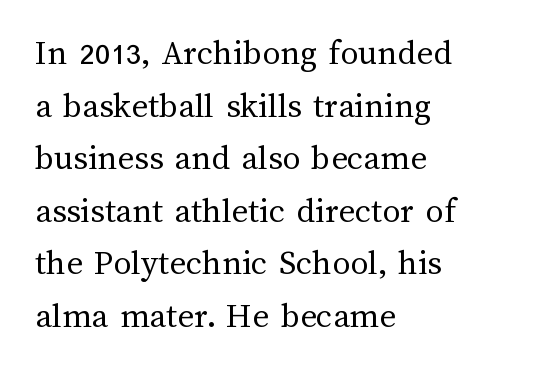
The image shows 36 px regular-weight type, upright; set left-aligned, normal line spacing (1.46x), normal letter spacing, not underlined; medium stroke contrast and a medium x-height.
